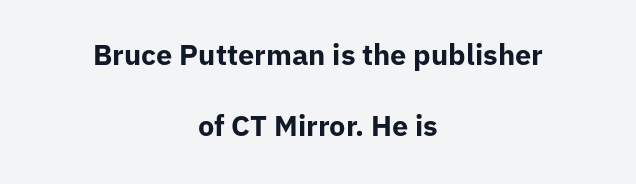
Q: Is the text bold? A: Yes.
Q: Is the text italic (slanted)? A: No, it is upright.
Q: Is the typeface a serif or a sans-serif typeface? A: Sans-serif.
Q: Is the text underlined? A: No.
Q: How is the paragraph aligned? A: Centered.
Q: Is the spacing between letters normal or unusually wide? A: Normal.
Q: Is the spacing between lines tight, normal or loose? A: Loose.
Q: Width (condensed, normal, or wide)? A: Normal.
Q: Stroke contrast? A: Low.
Q: x-height? A: Medium.
Q: Monospaced? A: No.
